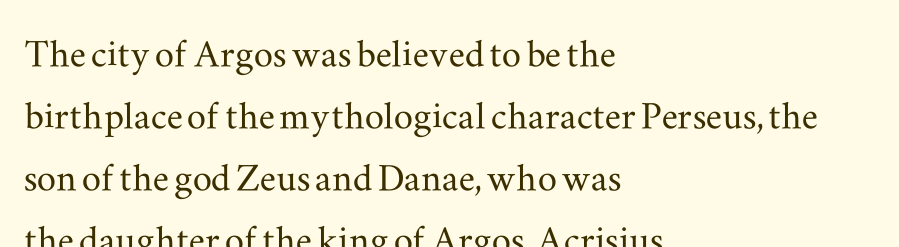
The image shows 48 px wide serif type, upright; set left-aligned, normal line spacing (1.29x), normal letter spacing, not underlined; medium stroke contrast and a small x-height.
